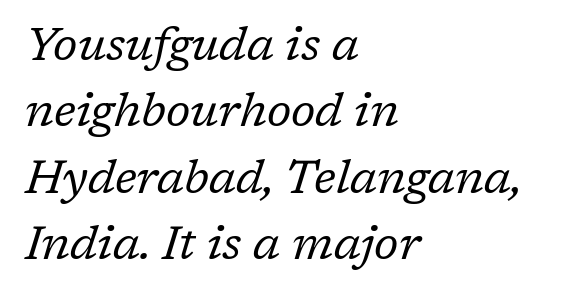
{"serif": "yes", "italic": "yes", "lean": "right", "slant_degrees": 17, "bold": "no", "weight": "regular", "width": "normal", "stroke_contrast": "low", "x_height": "medium", "monospaced": "no", "underline": "no", "align": "left", "line_spacing": "normal", "line_spacing_ratio": 1.41, "letter_spacing": "normal", "letter_spacing_em": 0.0, "glyph_px": 47}
